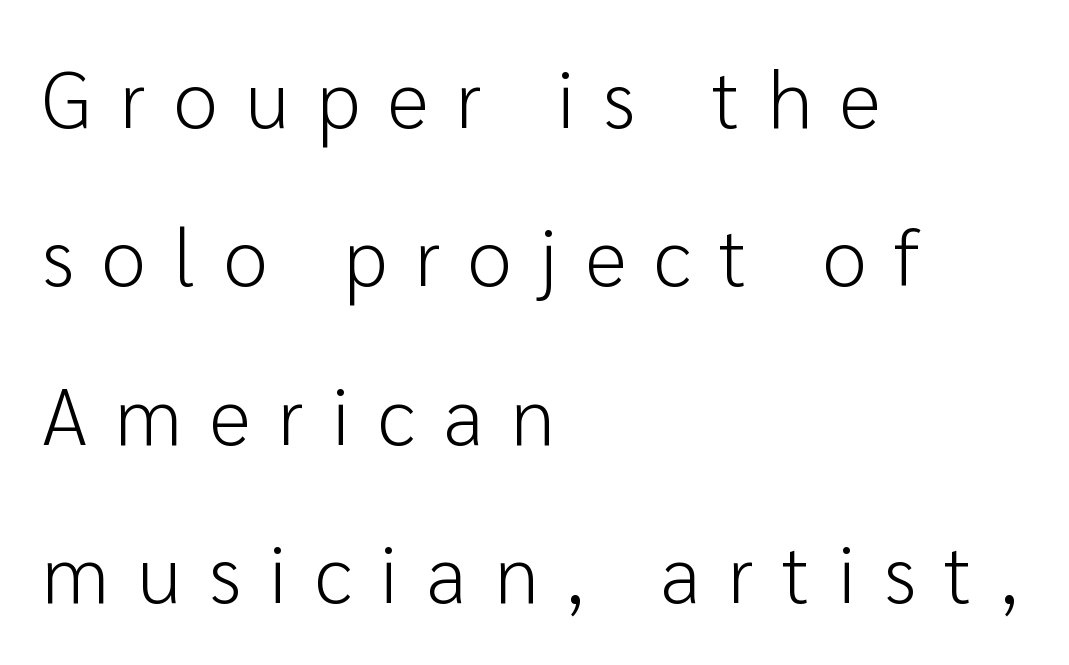
The image shows 80 px light sans-serif type, upright; set left-aligned, loose line spacing (1.98x), unusually wide letter spacing (+0.35 em), not underlined; low stroke contrast and a medium x-height.
